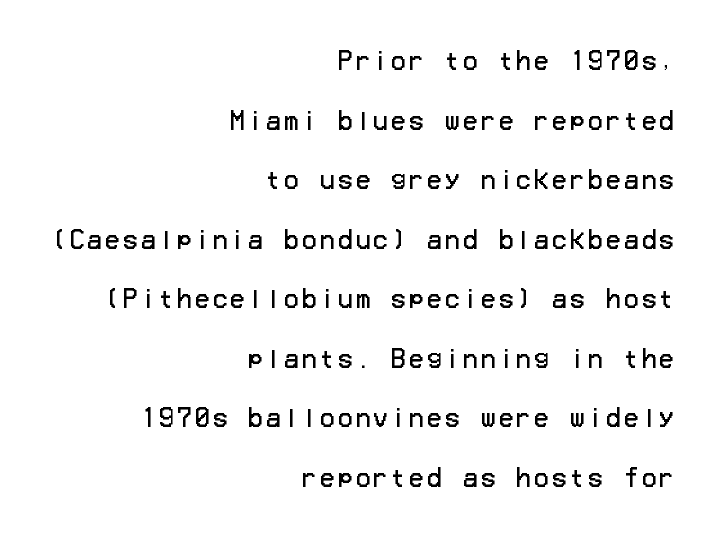
{"italic": "no", "bold": "no", "underline": "no", "align": "right", "line_spacing": "loose", "line_spacing_ratio": 2.48, "glyph_px": 24}
